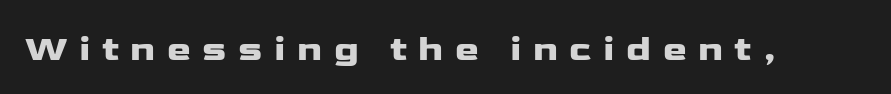
A sans-serif font was chosen for this passage. Is there any slant? The stems are plumb. Here the designer chose a conventional face with non-uniform glyph widths. Tracking here is generous; glyphs stand well apart from one another. Plain, unruled lines of type.
